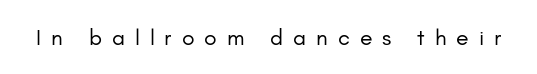
Q: Is the text bold? A: No.
Q: Is the text italic (slanted)? A: No, it is upright.
Q: Is the text underlined? A: No.
Q: Is the spacing between letters normal or unusually wide? A: Unusually wide.
